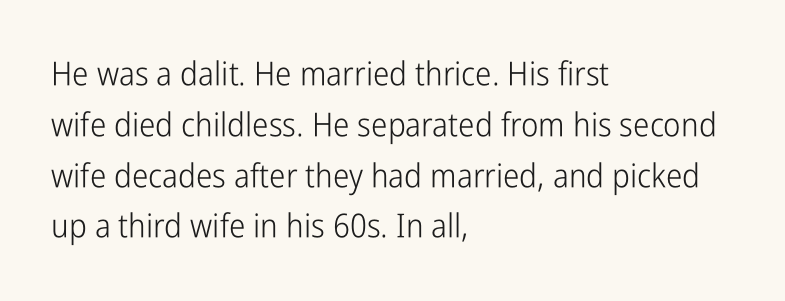
Q: Is the text bold? A: No.
Q: Is the text italic (slanted)? A: No, it is upright.
Q: Is the typeface a serif or a sans-serif typeface? A: Sans-serif.
Q: Is the text underlined? A: No.
Q: How is the paragraph aligned? A: Left-aligned.
Q: Is the spacing between letters normal or unusually wide? A: Normal.
Q: Is the spacing between lines tight, normal or loose? A: Normal.
Q: Width (condensed, normal, or wide)? A: Condensed.
Q: Stroke contrast? A: Low.
Q: x-height? A: Medium.
Q: Monospaced? A: No.
